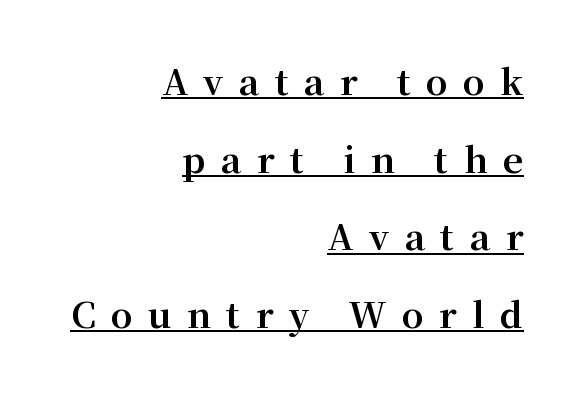
Q: Is the text bold? A: Yes.
Q: Is the text italic (slanted)? A: No, it is upright.
Q: Is the typeface a serif or a sans-serif typeface? A: Serif.
Q: Is the text underlined? A: Yes.
Q: How is the paragraph aligned? A: Right-aligned.
Q: Is the spacing between letters normal or unusually wide? A: Unusually wide.
Q: Is the spacing between lines tight, normal or loose? A: Loose.
Q: Width (condensed, normal, or wide)? A: Normal.
Q: Stroke contrast? A: Medium.
Q: x-height? A: Medium.
Q: Monospaced? A: No.
